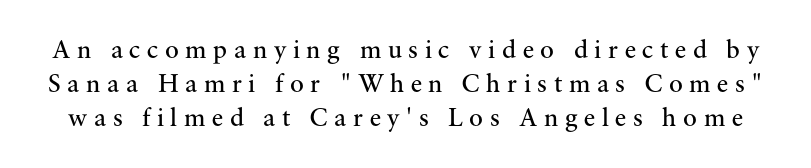
The weight tops out at a normal text grade. The letters stand straight up with perfectly vertical stems. The specimen omits any rule beneath the text block's lines. How are the letters spaced? Widely, with obvious added tracking. One glance says typical: line gaps are just what's usual.
